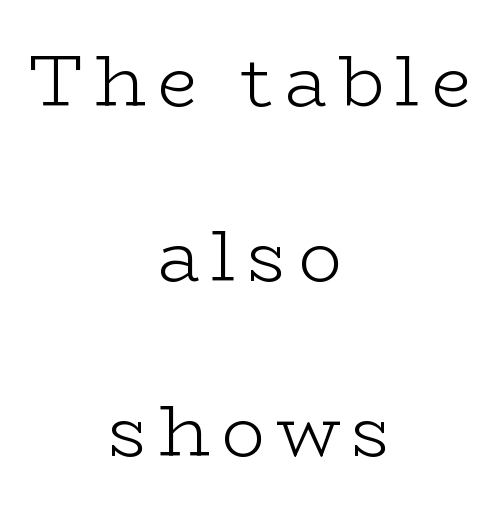
The designer went with a serif here, giving each stem small feet. The letterforms sit at book weight or below. Teacher's note: observe the equal gaps on both sides — that is centered alignment. The string is rendered with underlining switched off. Nope, not italic — everything's standing straight. Looks like regular typesetting: each glyph gets only the width it needs.
